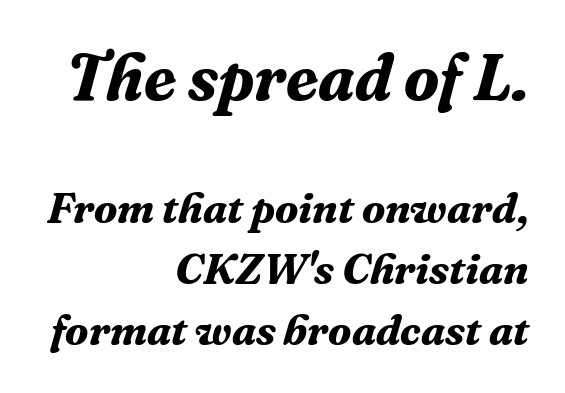
The image shows 65 px bold serif type, italic (leaning right); set right-aligned, normal line spacing (1.42x), normal letter spacing, not underlined; the first (top) block is 1.51x larger; medium stroke contrast and a medium x-height.
